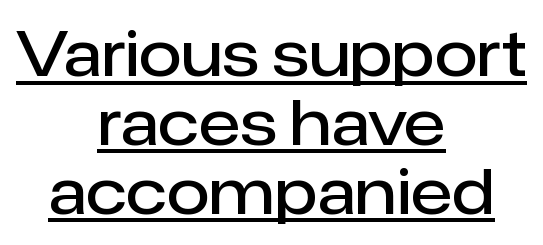
Q: Is the text bold? A: Semi-bold.
Q: Is the text italic (slanted)? A: No, it is upright.
Q: Is the typeface a serif or a sans-serif typeface? A: Sans-serif.
Q: Is the text underlined? A: Yes.
Q: How is the paragraph aligned? A: Centered.
Q: Is the spacing between letters normal or unusually wide? A: Normal.
Q: Is the spacing between lines tight, normal or loose? A: Tight.
Q: Width (condensed, normal, or wide)? A: Normal.
Q: Stroke contrast? A: Low.
Q: x-height? A: Medium.
Q: Monospaced? A: No.
